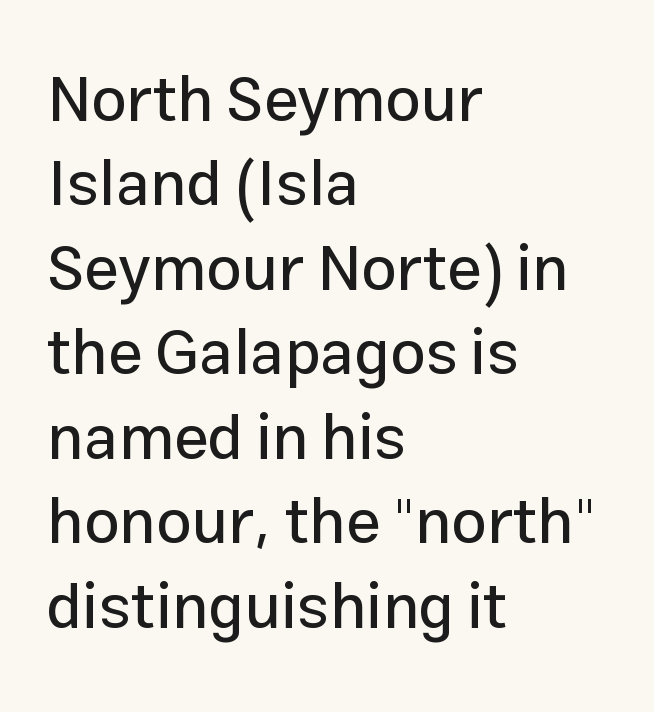
{"serif": "no", "italic": "no", "width": "normal", "stroke_contrast": "low", "x_height": "medium", "monospaced": "no", "underline": "no", "align": "left", "line_spacing": "normal", "line_spacing_ratio": 1.34, "letter_spacing": "normal", "letter_spacing_em": 0.0, "glyph_px": 63}
